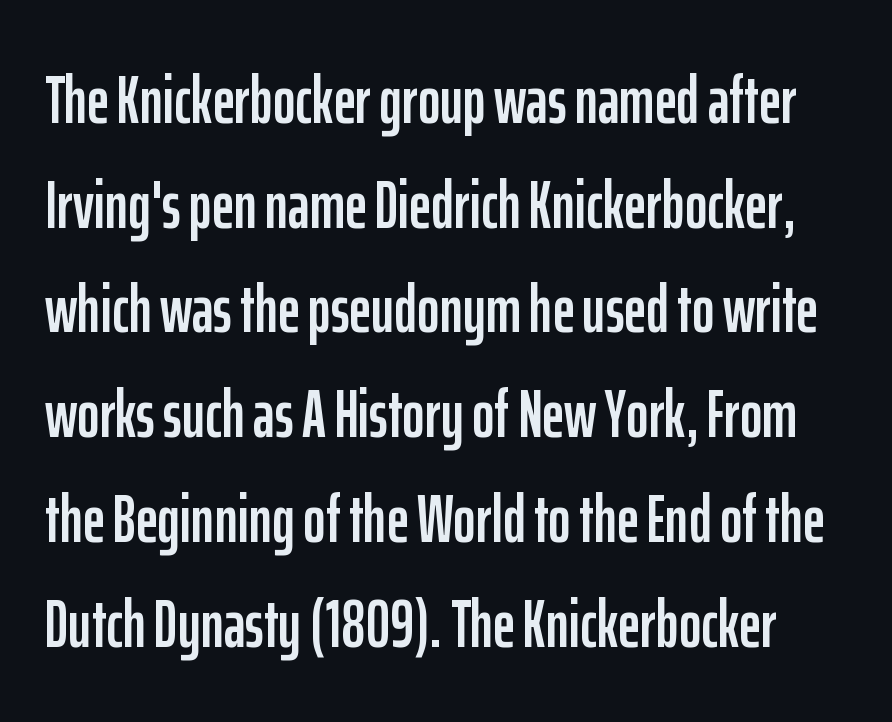
The image shows 68 px condensed sans-serif type, upright; set normal line spacing (1.54x), normal letter spacing, not underlined; low stroke contrast and a medium x-height.
